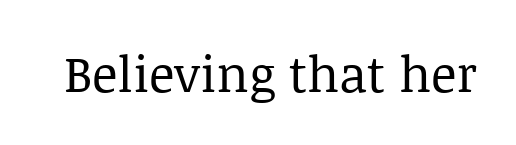
The image shows 50 px regular-weight serif type, upright; set normal letter spacing, not underlined; low stroke contrast and a large x-height.
